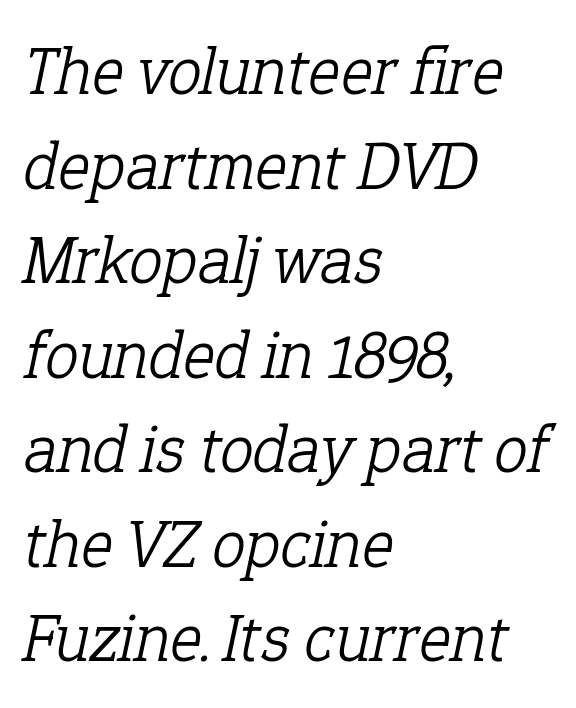
The image shows 68 px light serif type, italic (leaning right); set left-aligned, normal line spacing (1.39x), normal letter spacing, not underlined; low stroke contrast and a medium x-height.
